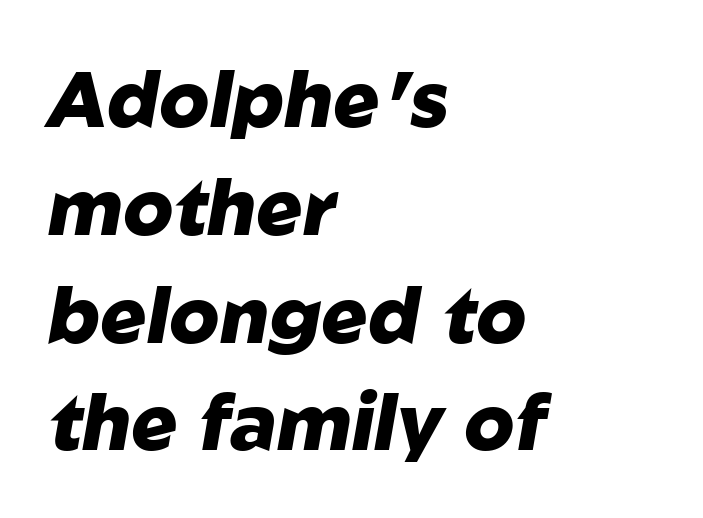
The image shows 77 px heavy type, italic (leaning right); set left-aligned, normal line spacing (1.4x), normal letter spacing, not underlined; low stroke contrast and a medium x-height.
